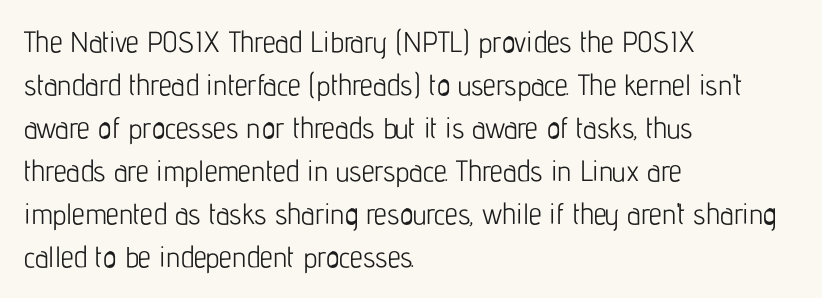
{"serif": "no", "italic": "no", "bold": "no", "weight": "light", "width": "condensed", "stroke_contrast": "low", "x_height": "medium", "monospaced": "no", "underline": "no", "align": "left", "line_spacing": "normal", "line_spacing_ratio": 1.48, "letter_spacing": "normal", "letter_spacing_em": 0.0, "glyph_px": 29}
